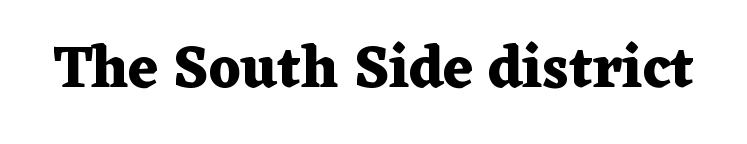
Spacing verdict: proportional, widths tailored to each character. Students, note that the glyphs here touch the page at normal intervals. Characters remain perfectly vertical along every line. Stroke terminals: seriffed. Plenty of ink on the page — the face is bold.
